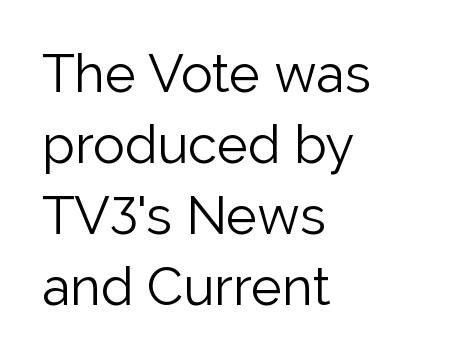
{"serif": "no", "italic": "no", "bold": "no", "weight": "light", "width": "normal", "stroke_contrast": "low", "x_height": "medium", "monospaced": "no", "underline": "no", "align": "left", "line_spacing": "normal", "line_spacing_ratio": 1.34, "letter_spacing": "normal", "letter_spacing_em": 0.0, "glyph_px": 53}
